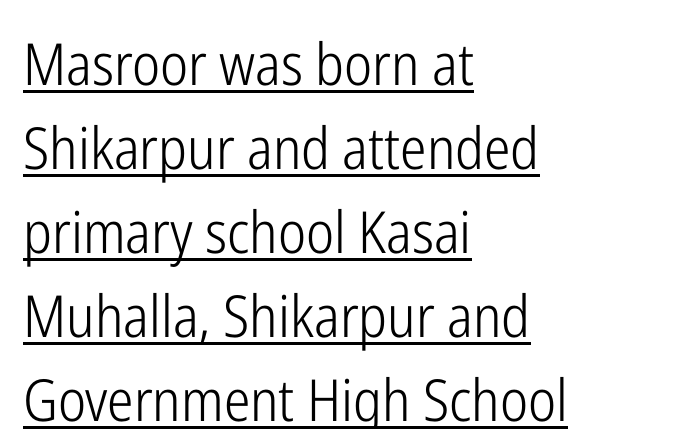
The image shows 58 px light, condensed sans-serif type, upright; set left-aligned, normal line spacing (1.45x), normal letter spacing, underlined; low stroke contrast and a medium x-height.
